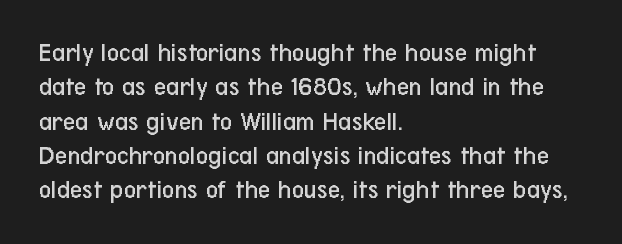
{"italic": "no", "bold": "no", "underline": "no", "align": "left", "line_spacing": "normal", "line_spacing_ratio": 1.27, "letter_spacing": "normal", "letter_spacing_em": 0.0, "glyph_px": 27}
